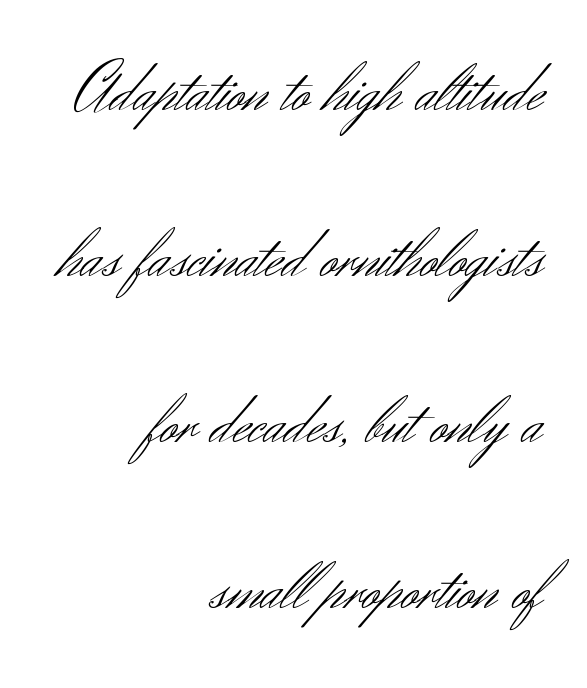
The image shows 70 px light sans-serif type; set right-aligned, loose line spacing (2.37x), normal letter spacing, not underlined; medium stroke contrast and a small x-height.
